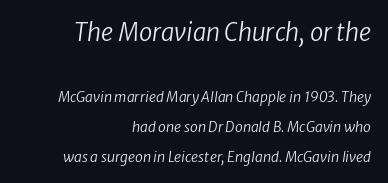
{"italic": "yes", "lean": "right", "slant_degrees": 8, "bold": "no", "underline": "no", "align": "right", "line_spacing": "loose", "line_spacing_ratio": 2.15, "letter_spacing": "normal", "letter_spacing_em": 0.0, "larger_block": "first", "size_ratio": 1.71, "glyph_px": 24}
